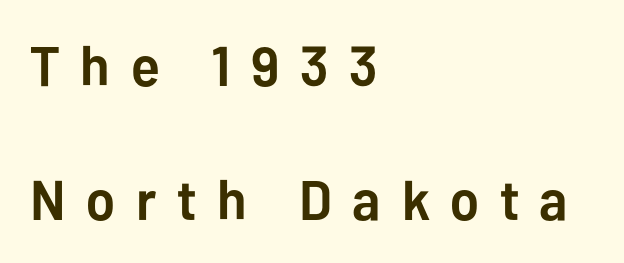
{"serif": "no", "italic": "no", "bold": "yes", "weight": "semibold", "width": "normal", "stroke_contrast": "low", "x_height": "medium", "monospaced": "no", "underline": "no", "align": "left", "line_spacing": "loose", "line_spacing_ratio": 2.4, "letter_spacing": "wide", "letter_spacing_em": 0.37, "glyph_px": 56}
